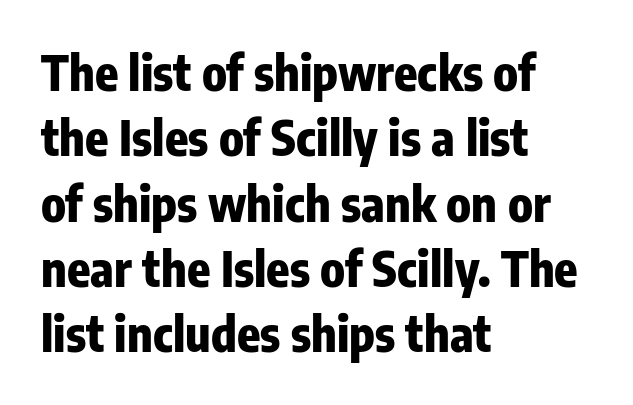
Q: Is the text bold? A: Yes.
Q: Is the text italic (slanted)? A: No, it is upright.
Q: Is the typeface a serif or a sans-serif typeface? A: Sans-serif.
Q: Is the text underlined? A: No.
Q: How is the paragraph aligned? A: Left-aligned.
Q: Is the spacing between letters normal or unusually wide? A: Normal.
Q: Is the spacing between lines tight, normal or loose? A: Normal.
Q: Width (condensed, normal, or wide)? A: Condensed.
Q: Stroke contrast? A: Low.
Q: x-height? A: Medium.
Q: Monospaced? A: No.
